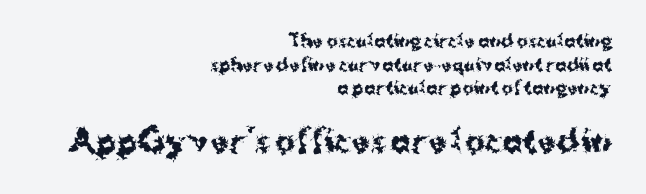
{"serif": "no", "italic": "no", "bold": "yes", "weight": "bold", "width": "normal", "stroke_contrast": "medium", "x_height": "medium", "monospaced": "no", "underline": "no", "align": "right", "line_spacing": "normal", "line_spacing_ratio": 1.39, "letter_spacing": "normal", "letter_spacing_em": 0.0, "larger_block": "second", "size_ratio": 1.76, "glyph_px": 30}
